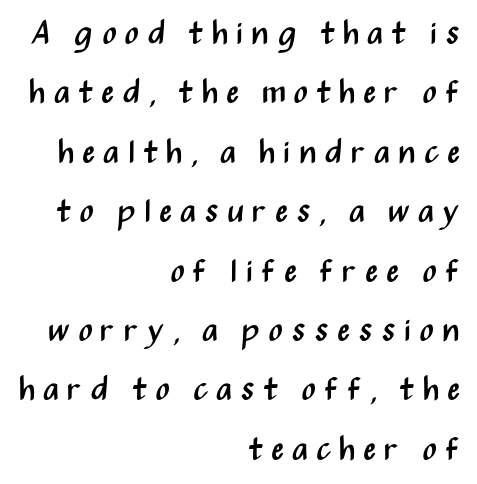
Each letter's strokes conclude bluntly, with no projecting serifs. The cut favours lightness, reaching ordinary text weight at its darkest. Italic: no, the glyphs are upright roman. Do the characters align in a grid? No, the font is proportional. Glance below the letters and you will spot only blank space. Inter-character spacing is expanded well beyond the font's built-in metrics.
